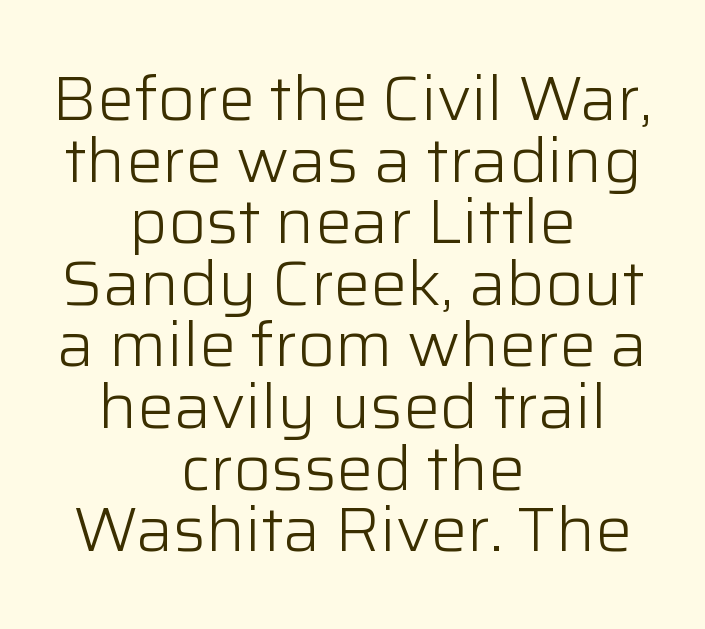
{"serif": "no", "italic": "no", "bold": "no", "weight": "light", "width": "normal", "stroke_contrast": "low", "x_height": "medium", "monospaced": "no", "underline": "no", "align": "center", "line_spacing": "tight", "line_spacing_ratio": 1.01, "letter_spacing": "normal", "letter_spacing_em": 0.0, "glyph_px": 61}
